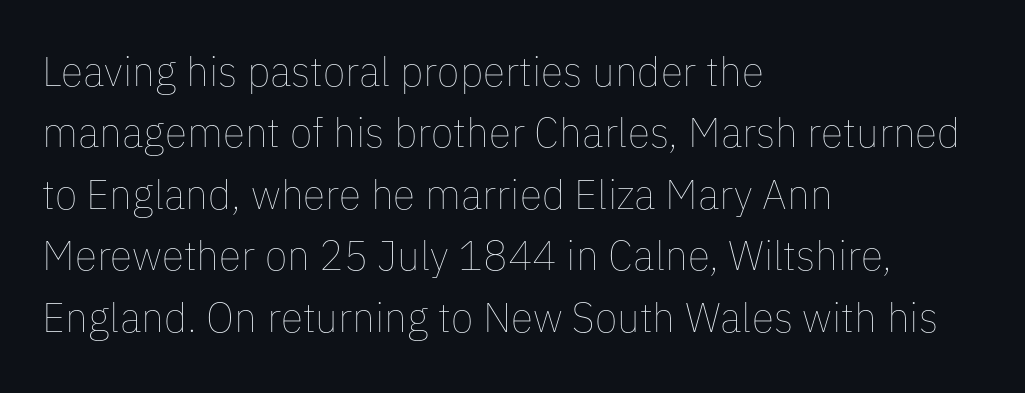
{"italic": "no", "bold": "no", "weight": "thin", "width": "normal", "stroke_contrast": "low", "x_height": "medium", "monospaced": "no", "underline": "no", "align": "left", "line_spacing": "normal", "line_spacing_ratio": 1.5, "letter_spacing": "normal", "letter_spacing_em": 0.0, "glyph_px": 41}
